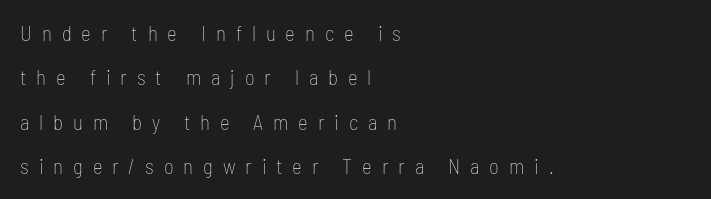
The image shows 21 px text type, upright; set left-aligned, loose line spacing (2.11x), unusually wide letter spacing (+0.47 em), not underlined.
